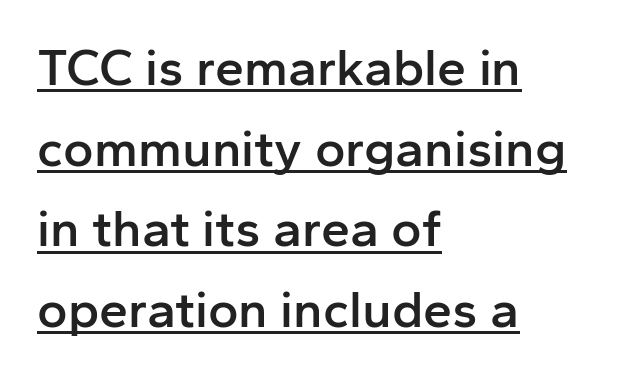
Q: Is the text bold? A: Semi-bold.
Q: Is the text italic (slanted)? A: No, it is upright.
Q: Is the typeface a serif or a sans-serif typeface? A: Sans-serif.
Q: Is the text underlined? A: Yes.
Q: How is the paragraph aligned? A: Left-aligned.
Q: Is the spacing between letters normal or unusually wide? A: Normal.
Q: Is the spacing between lines tight, normal or loose? A: Normal.
Q: Width (condensed, normal, or wide)? A: Normal.
Q: Stroke contrast? A: Low.
Q: x-height? A: Medium.
Q: Monospaced? A: No.
